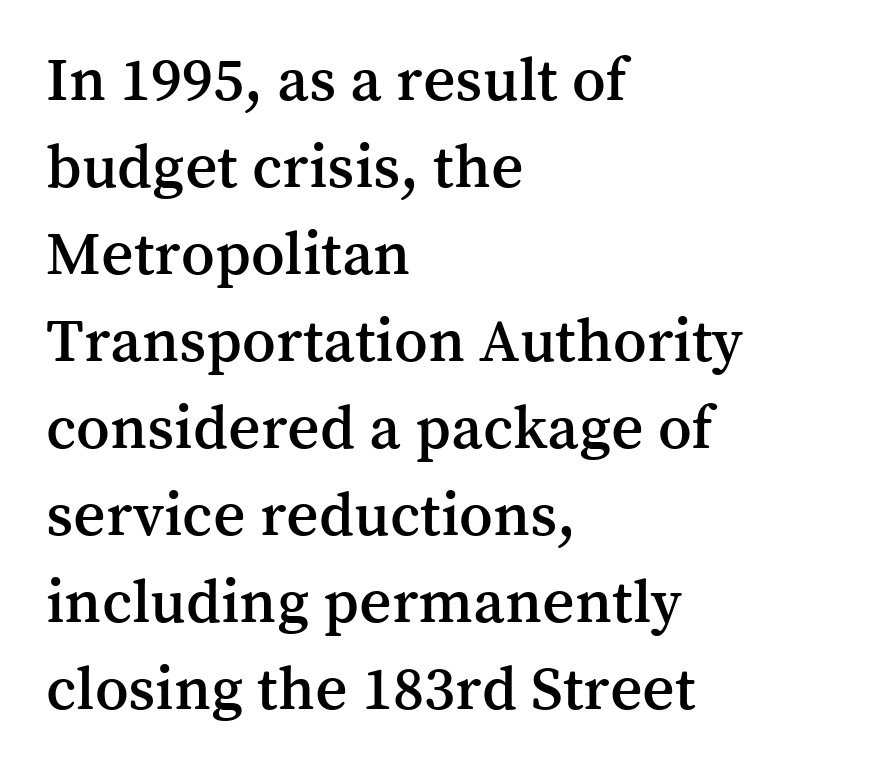
Q: Is the text italic (slanted)? A: No, it is upright.
Q: Is the typeface a serif or a sans-serif typeface? A: Serif.
Q: Is the text underlined? A: No.
Q: How is the paragraph aligned? A: Left-aligned.
Q: Is the spacing between letters normal or unusually wide? A: Normal.
Q: Is the spacing between lines tight, normal or loose? A: Normal.
Q: Width (condensed, normal, or wide)? A: Normal.
Q: Stroke contrast? A: Medium.
Q: x-height? A: Medium.
Q: Monospaced? A: No.
